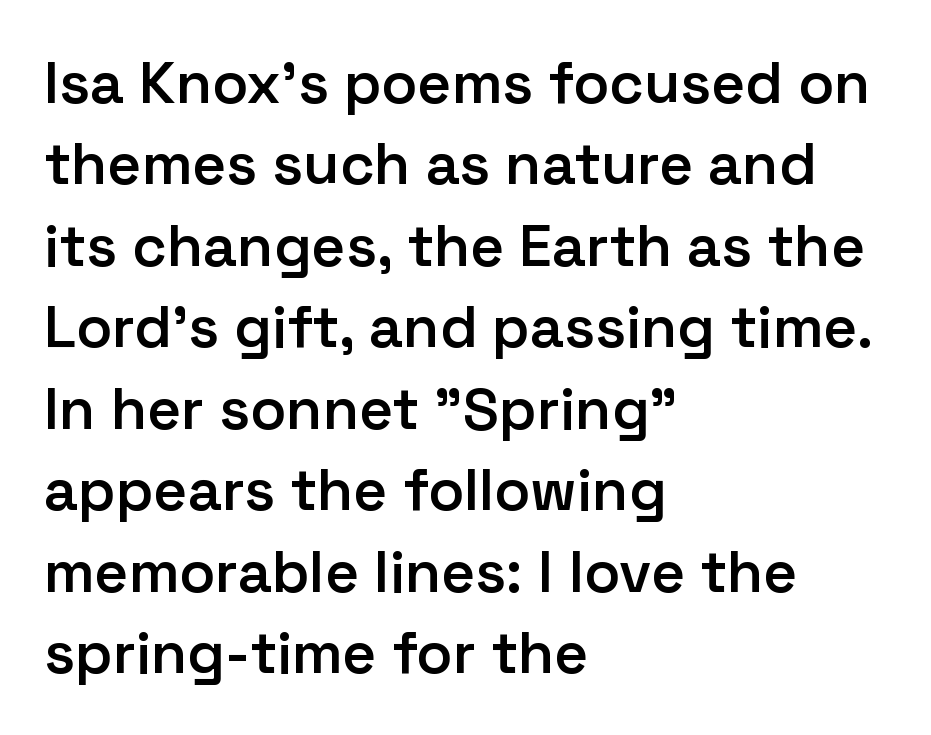
Q: Is the text bold? A: Semi-bold.
Q: Is the text italic (slanted)? A: No, it is upright.
Q: Is the typeface a serif or a sans-serif typeface? A: Sans-serif.
Q: Is the text underlined? A: No.
Q: How is the paragraph aligned? A: Left-aligned.
Q: Is the spacing between letters normal or unusually wide? A: Normal.
Q: Is the spacing between lines tight, normal or loose? A: Normal.
Q: Width (condensed, normal, or wide)? A: Normal.
Q: Stroke contrast? A: Low.
Q: x-height? A: Medium.
Q: Monospaced? A: No.
